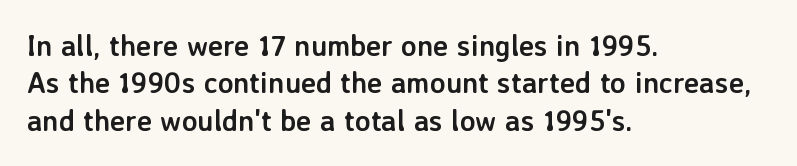
The image shows 29 px semibold sans-serif type, upright; set left-aligned, normal line spacing (1.29x), normal letter spacing, not underlined; low stroke contrast and a medium x-height.
